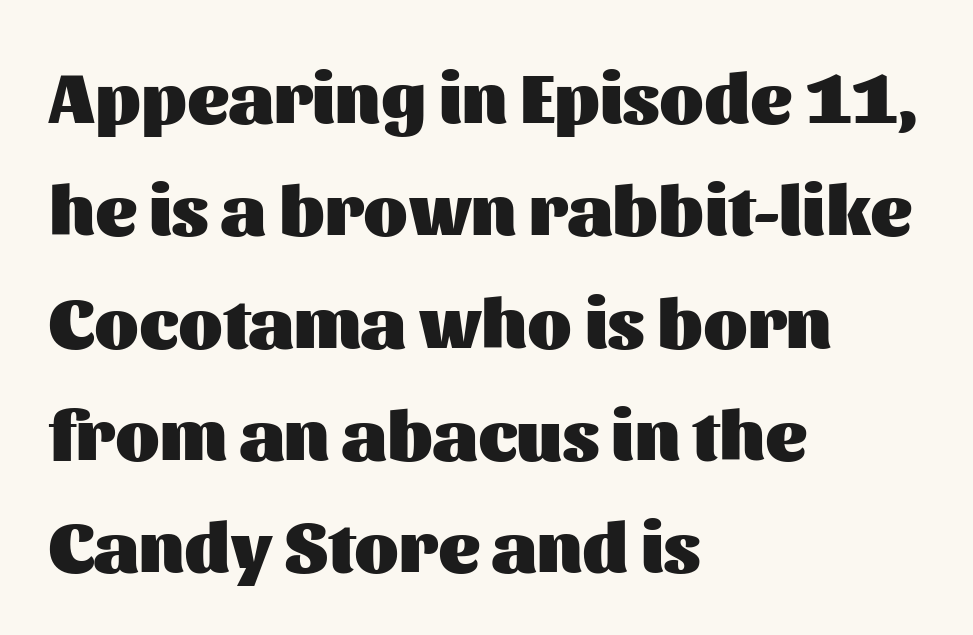
Chunky letters — that's bold for sure. Character widths vary here, with narrow letters taking less room than wide ones. Each row of text sits above clean, open space. Unlike a traditional serif, this face leaves its strokes unadorned.
